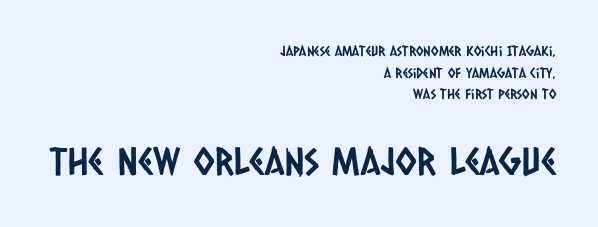
Q: Is the typeface a serif or a sans-serif typeface? A: Sans-serif.
Q: Is the text underlined? A: No.
Q: How is the paragraph aligned? A: Right-aligned.
Q: Is the spacing between letters normal or unusually wide? A: Normal.
Q: Is the spacing between lines tight, normal or loose? A: Normal.
Q: Which block of text is set in a larger size, the first (top) or the second (bottom)? A: The second (bottom) one.
Q: Width (condensed, normal, or wide)? A: Condensed.
Q: Stroke contrast? A: Low.
Q: x-height? A: Large.
Q: Monospaced? A: No.
